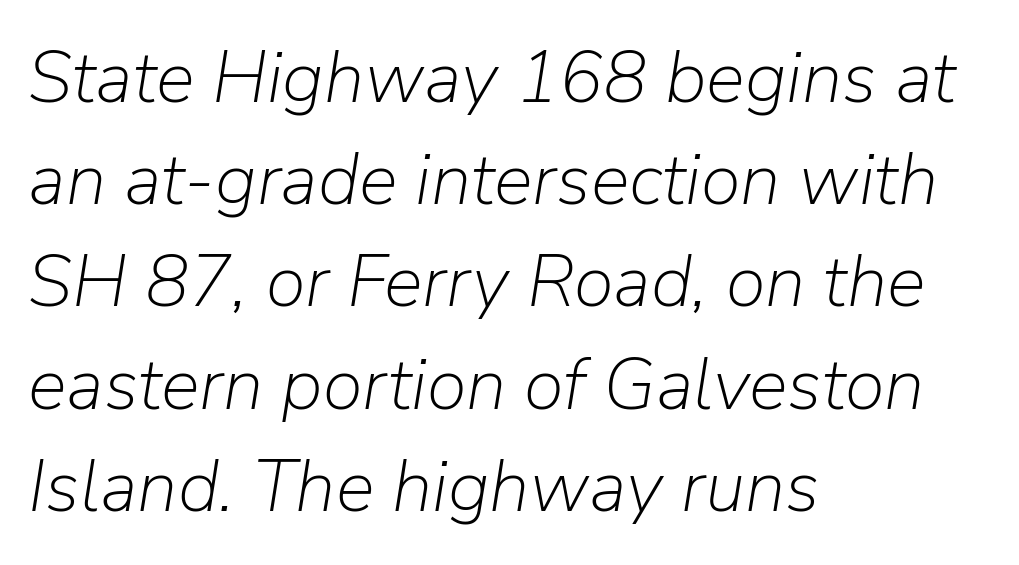
{"italic": "yes", "lean": "right", "slant_degrees": 9, "bold": "no", "weight": "light", "width": "normal", "stroke_contrast": "low", "x_height": "medium", "monospaced": "no", "underline": "no", "align": "left", "line_spacing": "normal", "line_spacing_ratio": 1.4, "letter_spacing": "normal", "letter_spacing_em": 0.0, "glyph_px": 73}
